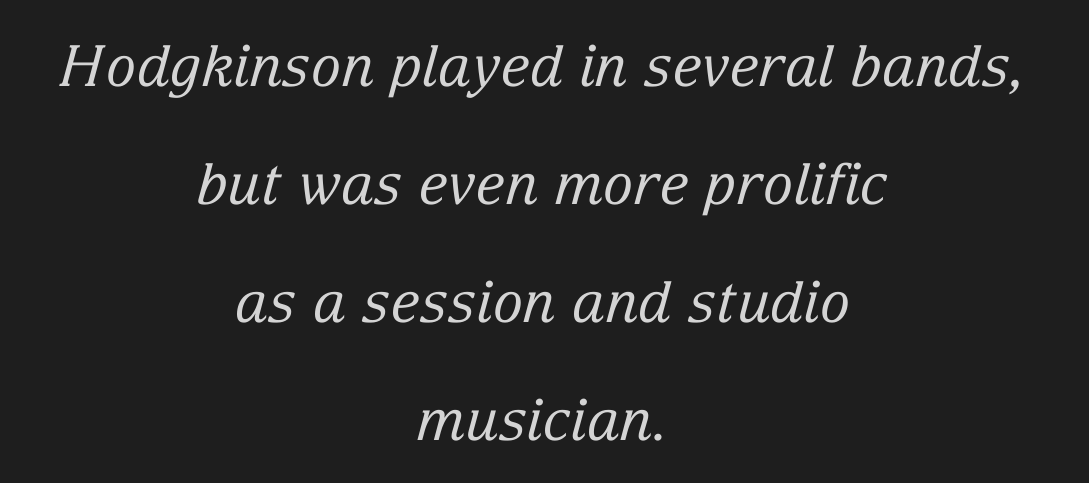
The image shows 57 px regular-weight serif type, italic (leaning right); set centered, loose line spacing (2.07x), normal letter spacing, not underlined; low stroke contrast and a medium x-height.
